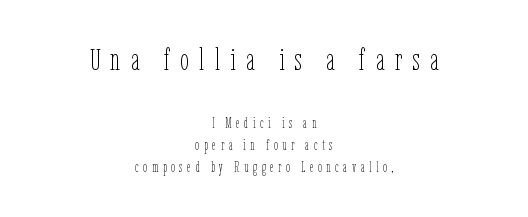
The space between consecutive lines is moderate. Lines of text with bare space underneath. Loose tracking; the words dissolve into strings of separated letters. The more generous point size was reserved for the upper chunk.
